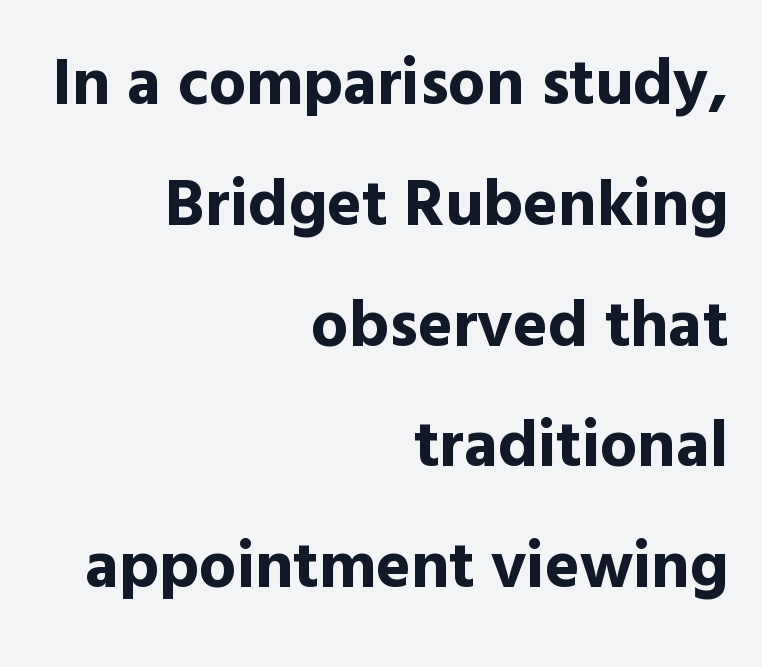
The image shows 66 px bold sans-serif type, upright; set right-aligned, line spacing 1.83x, normal letter spacing, not underlined; a medium x-height.
